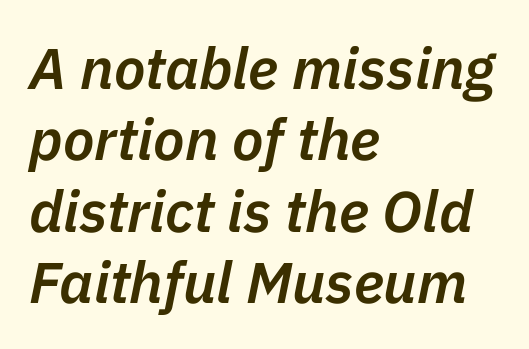
The image shows 58 px semibold type, italic (leaning right); set left-aligned, line spacing 1.23x, normal letter spacing, not underlined; low stroke contrast and a medium x-height.
